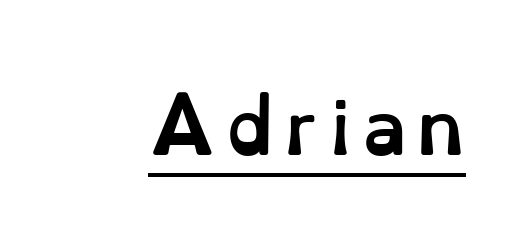
Weight: bold. The rag falls on the left side of this text block. The glyphs are accompanied by a horizontal stroke just below them. Do the characters align in a grid? No, the font is proportional. Posture: vertical.
